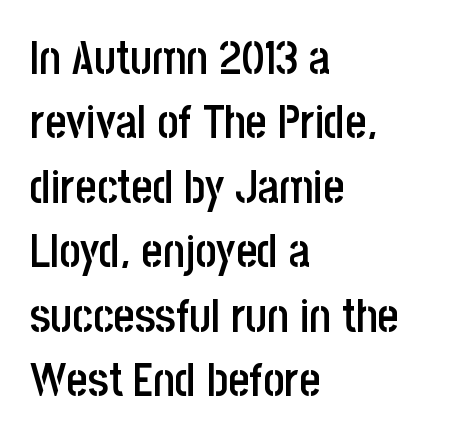
{"serif": "no", "italic": "no", "bold": "semi", "weight": "semibold", "width": "condensed", "stroke_contrast": "low", "x_height": "large", "monospaced": "no", "underline": "no", "align": "left", "line_spacing": "normal", "line_spacing_ratio": 1.4, "letter_spacing": "normal", "letter_spacing_em": 0.0, "glyph_px": 46}
